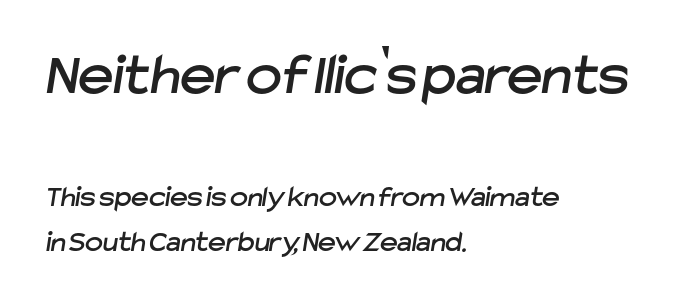
The image shows 60 px sans-serif type; set left-aligned, normal line spacing (1.49x), normal letter spacing, not underlined; the first (top) block is 2.0x larger; low stroke contrast and a medium x-height.
